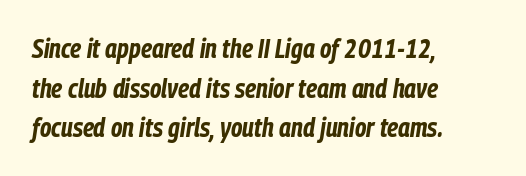
{"italic": "yes", "lean": "right", "slant_degrees": 9, "bold": "yes", "underline": "no", "align": "left", "line_spacing": "normal", "line_spacing_ratio": 1.52, "letter_spacing": "normal", "letter_spacing_em": 0.0, "glyph_px": 26}
